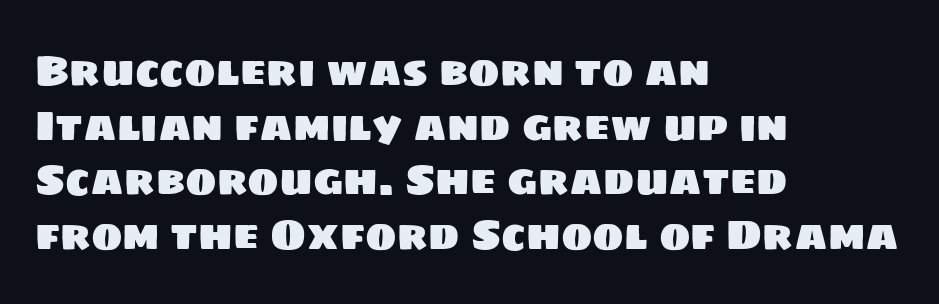
This rendering features lettering with no underline. In terms of letterform style, serifs are entirely absent. Visually the block forms a straight wall on the left and a jagged coastline on the right. Notice how descenders clear the ascenders below comfortably — that's standard leading. Do the characters align in a grid? No, the font is proportional.
